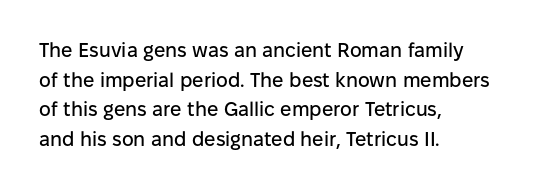
The words here are not underlined. Compared with typical paragraphs, the rows here are spaced about the same. Leftover space on each line is placed entirely after the last word. Students, note that the glyphs here touch the page at normal intervals. Italic: no, the glyphs are upright roman.
